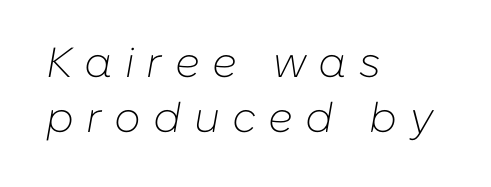
Q: Is the text bold? A: No.
Q: Is the text italic (slanted)? A: Yes, it leans right by about 10 degrees.
Q: Is the text underlined? A: No.
Q: How is the paragraph aligned? A: Left-aligned.
Q: Is the spacing between letters normal or unusually wide? A: Unusually wide.
Q: Is the spacing between lines tight, normal or loose? A: Normal.
Q: Width (condensed, normal, or wide)? A: Normal.
Q: Stroke contrast? A: Low.
Q: x-height? A: Medium.
Q: Monospaced? A: No.
